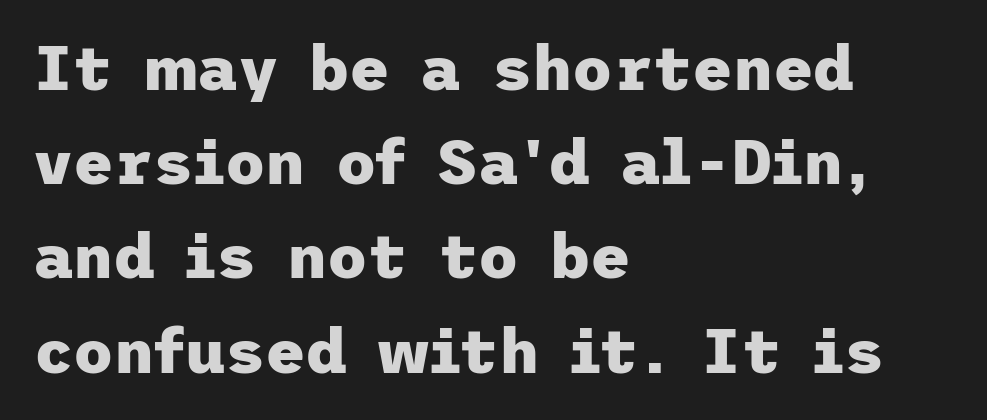
Every row of glyphs begins at an identical x-position on the left. These lines sit exactly where default settings would place them. Type style note: lacks serifs. No italicization has been applied; the sample stays upright. Rule under the text: the space is simply empty. Compared with typical body copy, the letter spacing here is the same.
